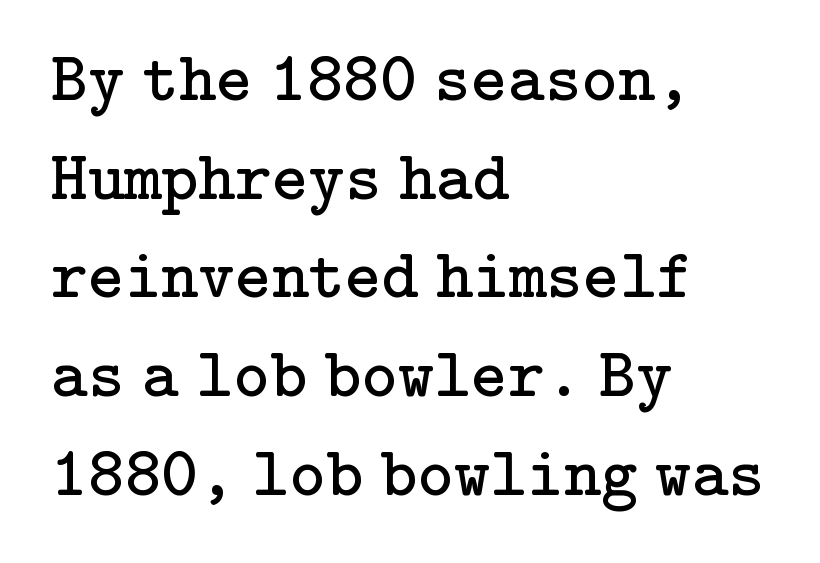
Q: Is the text bold? A: No.
Q: Is the text italic (slanted)? A: No, it is upright.
Q: Is the typeface a serif or a sans-serif typeface? A: Serif.
Q: Is the text underlined? A: No.
Q: How is the paragraph aligned? A: Left-aligned.
Q: Is the spacing between letters normal or unusually wide? A: Normal.
Q: Is the spacing between lines tight, normal or loose? A: Normal.
Q: Width (condensed, normal, or wide)? A: Normal.
Q: Stroke contrast? A: Low.
Q: x-height? A: Medium.
